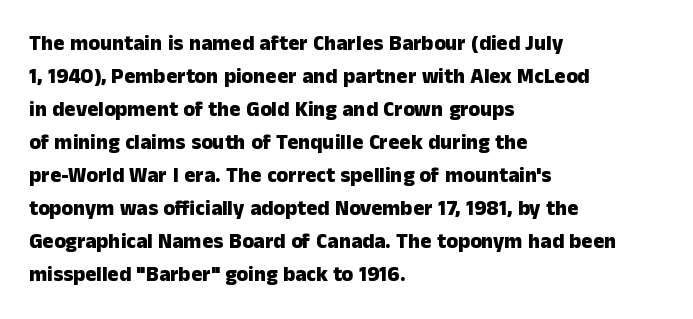
The image shows 21 px bold type, upright; set left-aligned, normal line spacing (1.57x), normal letter spacing, not underlined.
